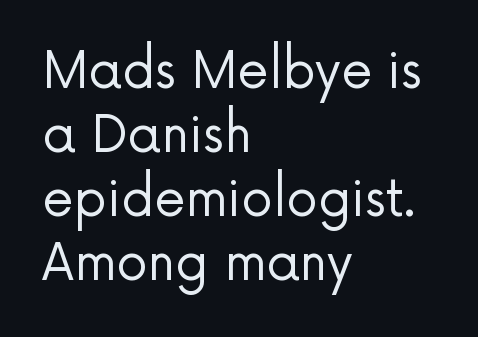
{"serif": "no", "italic": "no", "bold": "no", "weight": "regular", "width": "normal", "stroke_contrast": "low", "x_height": "medium", "monospaced": "no", "underline": "no", "align": "left", "line_spacing": "normal", "line_spacing_ratio": 1.28, "letter_spacing": "normal", "letter_spacing_em": 0.0, "glyph_px": 50}
